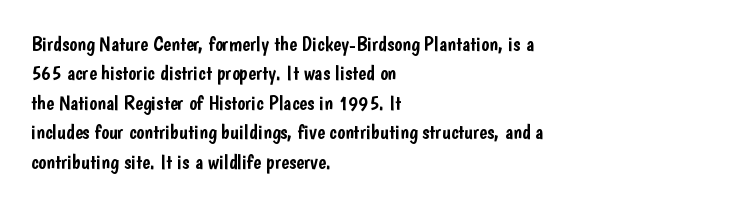
{"italic": "no", "underline": "no", "align": "left", "line_spacing": "normal", "line_spacing_ratio": 1.4, "letter_spacing": "normal", "letter_spacing_em": 0.0, "glyph_px": 21}
